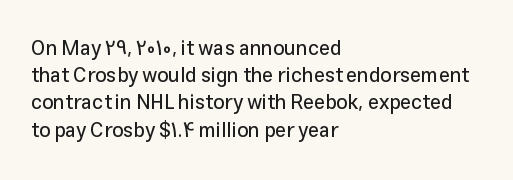
{"italic": "no", "underline": "no", "align": "left", "line_spacing": "normal", "line_spacing_ratio": 1.36, "letter_spacing": "normal", "letter_spacing_em": 0.0, "glyph_px": 20}
